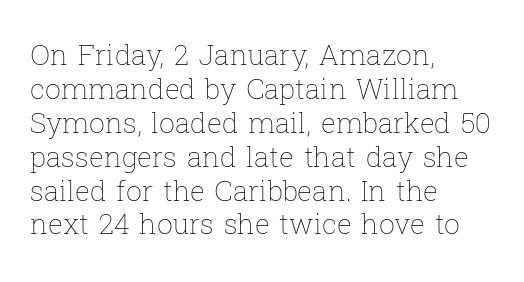
Glyph-to-glyph distance matches everyday printed text. Every character sits straight up, as roman type does. Every row of glyphs begins at an identical x-position on the left. No word sits above an underline. The letterforms sit at book weight or below.
